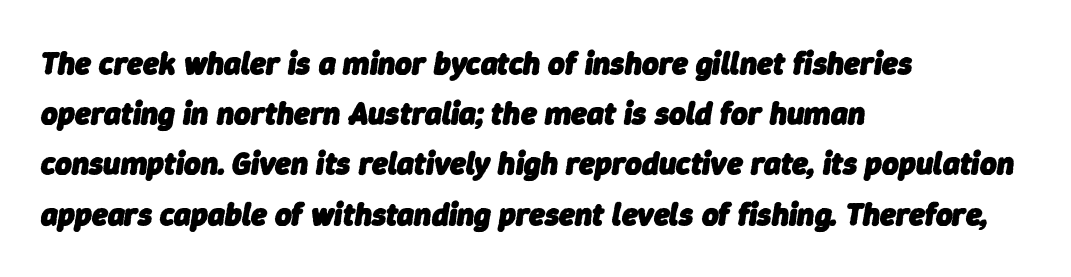
{"italic": "yes", "lean": "right", "slant_degrees": 9, "bold": "yes", "weight": "heavy", "width": "normal", "stroke_contrast": "low", "x_height": "medium", "monospaced": "no", "underline": "no", "align": "left", "line_spacing": "normal", "line_spacing_ratio": 1.57, "letter_spacing": "normal", "letter_spacing_em": 0.0, "glyph_px": 32}
